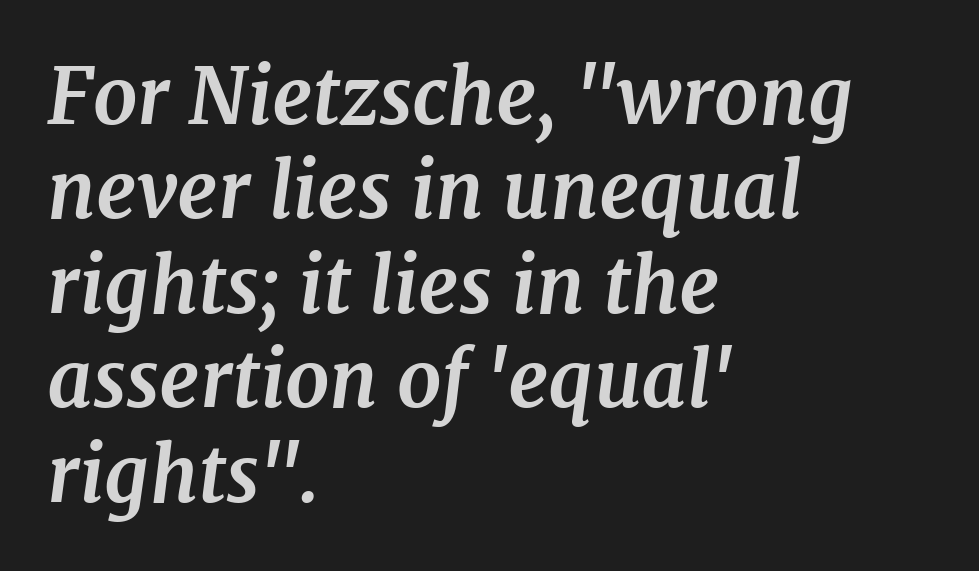
Q: Is the text bold? A: Yes.
Q: Is the text italic (slanted)? A: Yes, it leans right by about 7 degrees.
Q: Is the typeface a serif or a sans-serif typeface? A: Serif.
Q: Is the text underlined? A: No.
Q: How is the paragraph aligned? A: Left-aligned.
Q: Is the spacing between letters normal or unusually wide? A: Normal.
Q: Width (condensed, normal, or wide)? A: Normal.
Q: Stroke contrast? A: Medium.
Q: x-height? A: Medium.
Q: Monospaced? A: No.
